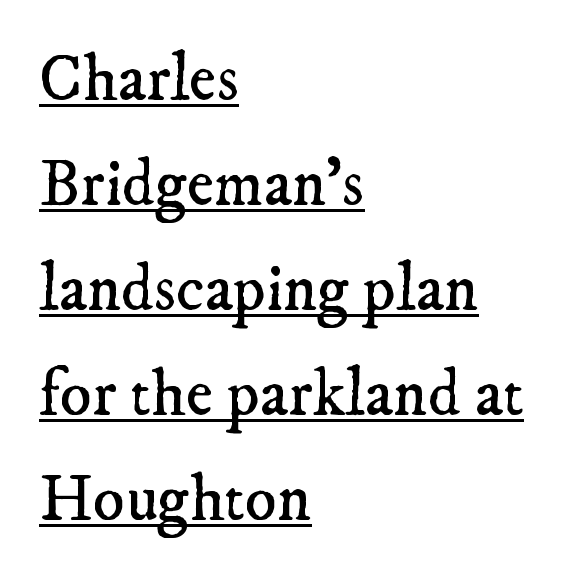
Q: Is the text bold? A: No.
Q: Is the typeface a serif or a sans-serif typeface? A: Serif.
Q: Is the text underlined? A: Yes.
Q: How is the paragraph aligned? A: Left-aligned.
Q: Is the spacing between letters normal or unusually wide? A: Normal.
Q: Is the spacing between lines tight, normal or loose? A: Normal.
Q: Width (condensed, normal, or wide)? A: Normal.
Q: Stroke contrast? A: Low.
Q: x-height? A: Small.
Q: Monospaced? A: No.
